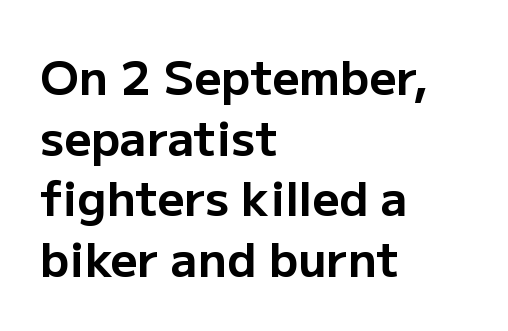
{"serif": "no", "italic": "no", "bold": "yes", "weight": "bold", "width": "normal", "stroke_contrast": "low", "x_height": "medium", "monospaced": "no", "underline": "no", "align": "left", "line_spacing": "normal", "line_spacing_ratio": 1.29, "letter_spacing": "normal", "letter_spacing_em": 0.0, "glyph_px": 47}
